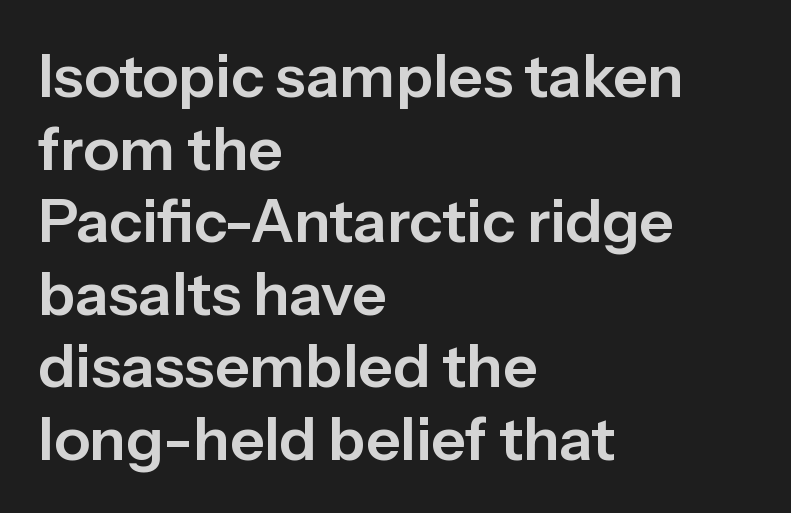
Q: Is the text italic (slanted)? A: No, it is upright.
Q: Is the typeface a serif or a sans-serif typeface? A: Sans-serif.
Q: Is the text underlined? A: No.
Q: How is the paragraph aligned? A: Left-aligned.
Q: Is the spacing between letters normal or unusually wide? A: Normal.
Q: Width (condensed, normal, or wide)? A: Normal.
Q: Stroke contrast? A: Low.
Q: x-height? A: Medium.
Q: Monospaced? A: No.
